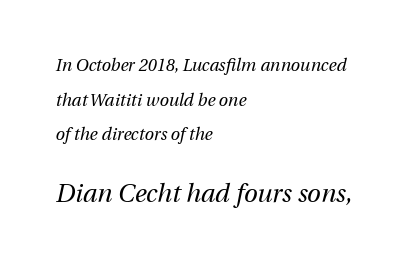
The image shows 25 px text type, italic (leaning right); set left-aligned, loose line spacing (2.03x), normal letter spacing, not underlined; the second (bottom) block is 1.47x larger.
